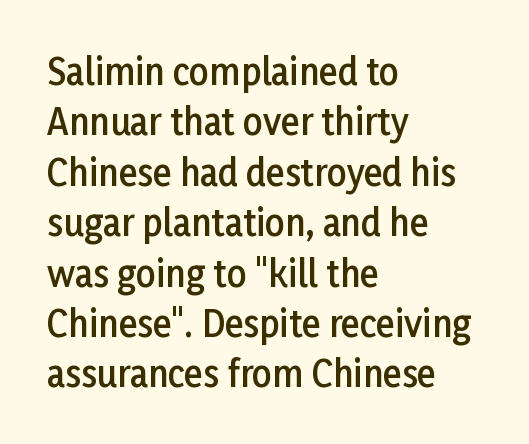
The image shows 35 px semibold sans-serif type, upright; set left-aligned, normal line spacing (1.44x), normal letter spacing, not underlined; low stroke contrast and a medium x-height.
